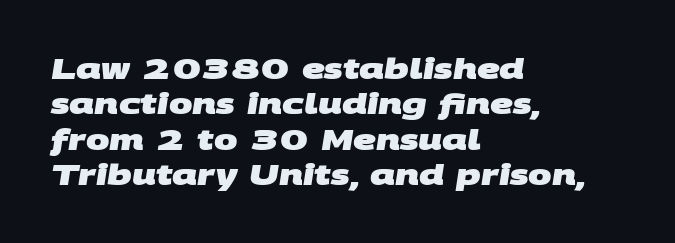
{"serif": "no", "bold": "yes", "weight": "heavy", "width": "wide", "stroke_contrast": "medium", "x_height": "large", "monospaced": "no", "underline": "no", "align": "left", "line_spacing": "normal", "line_spacing_ratio": 1.26, "letter_spacing": "normal", "letter_spacing_em": 0.0, "glyph_px": 28}
